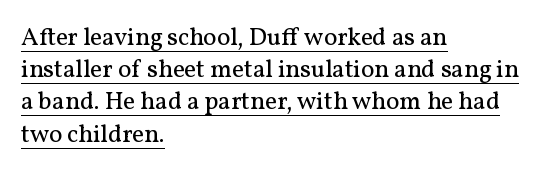
Compared with a centered layout, this one pins lines to the left instead. The sample's only ornament is a line tracing under the words. The letterforms sit at book weight or below. Spacing between characters is what you'd get straight out of the box. Evenly set lines give the paragraph a standard silhouette.
